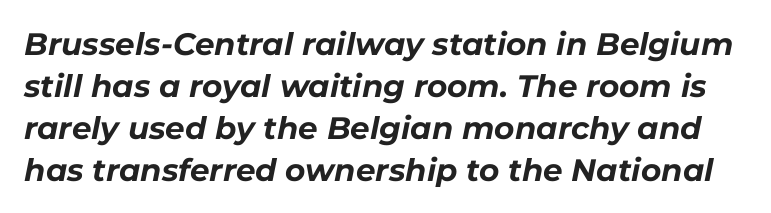
Leading matches the norm, producing a regular column. The face used here is proportionally spaced, like ordinary book or web type. The space directly below the letters is spotless. Characters are canted at an angle relative to the baseline's perpendicular.
